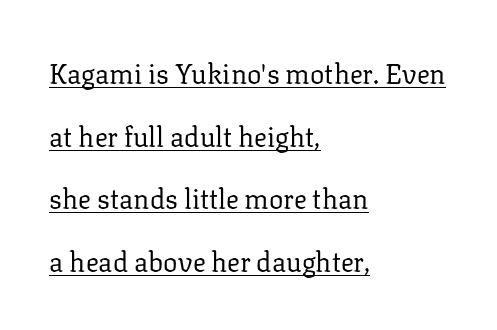
The image shows 27 px text type, upright; set left-aligned, loose line spacing (2.32x), normal letter spacing, underlined.
